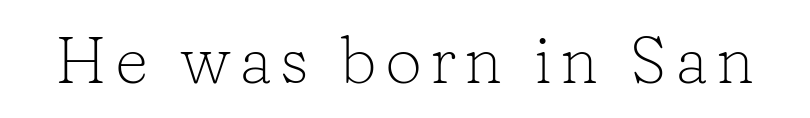
This sample uses a serif face. Tall strokes in this sample are plumb rather than angled. This is not heavy type; no bold has been used. The glyphs are unaccompanied by any horizontal stroke below them.
